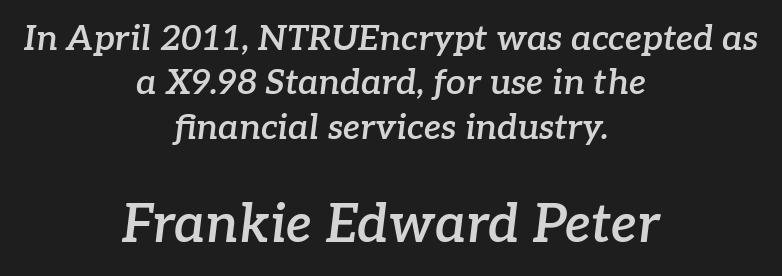
The image shows 53 px semibold serif type, italic (leaning right); set centered, normal line spacing (1.27x), normal letter spacing, not underlined; the second (bottom) block is 1.51x larger; low stroke contrast and a medium x-height.
